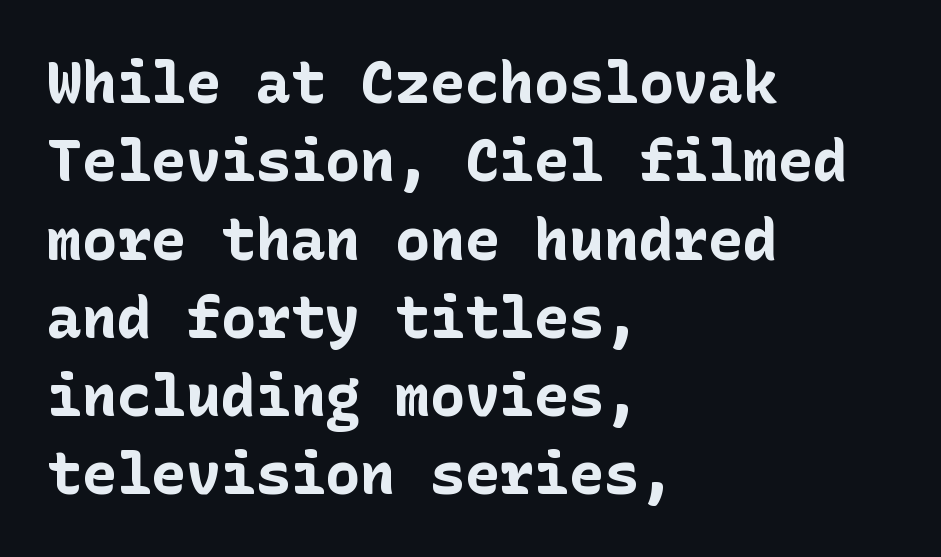
The image shows 58 px bold sans-serif type, upright; set left-aligned, normal line spacing (1.35x), normal letter spacing, not underlined; low stroke contrast and a medium x-height.
